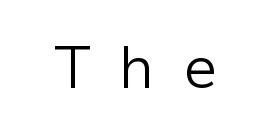
This reads as an unemphasized weight, regular at the heaviest. These lines have a slow, spaced-out rhythm from letter to letter. Here the designer chose a conventional face with non-uniform glyph widths. The glyphs in this specimen are sans serif. Vertical strokes here are truly vertical.
